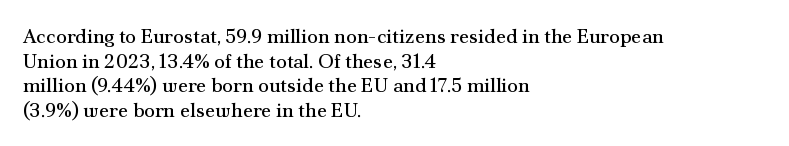
{"italic": "no", "bold": "no", "underline": "no", "align": "left", "line_spacing_ratio": 1.23, "letter_spacing": "normal", "letter_spacing_em": 0.0, "glyph_px": 20}
